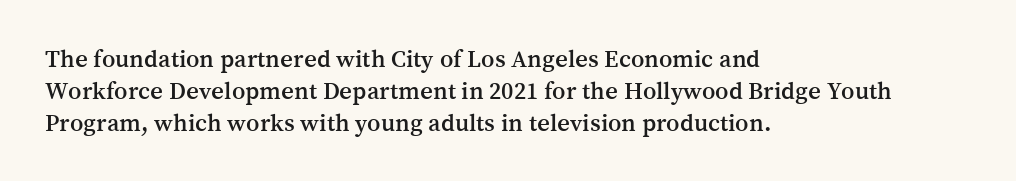
Q: Is the text italic (slanted)? A: No, it is upright.
Q: Is the text underlined? A: No.
Q: How is the paragraph aligned? A: Left-aligned.
Q: Is the spacing between letters normal or unusually wide? A: Normal.
Q: Is the spacing between lines tight, normal or loose? A: Normal.
